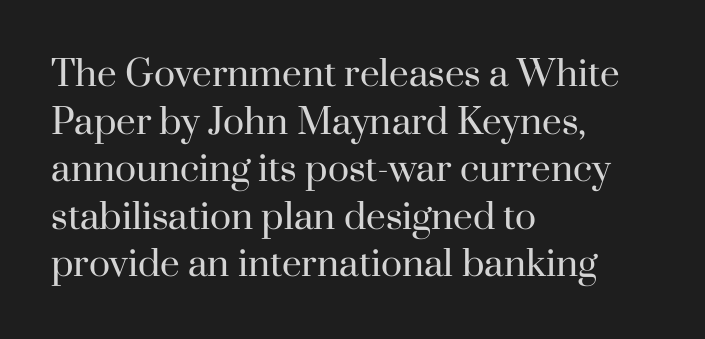
The image shows 35 px regular-weight serif type, upright; set left-aligned, normal line spacing (1.36x), normal letter spacing, not underlined; high stroke contrast and a small x-height.
